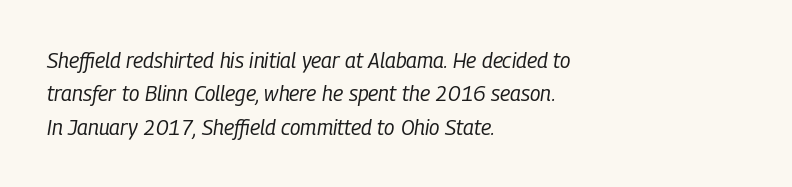
The image shows 21 px text type, italic (leaning right); set left-aligned, normal line spacing (1.59x), normal letter spacing, not underlined.
